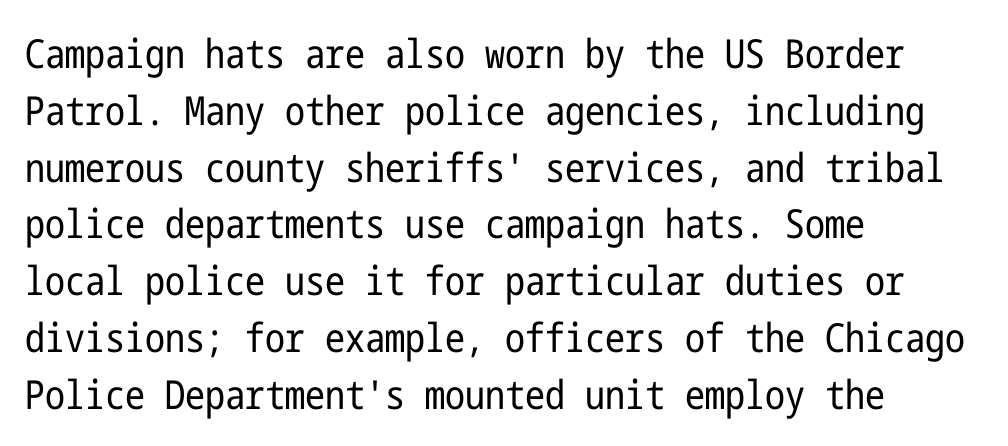
Posture: vertical. Compared with typical paragraphs, the rows here are spaced about the same. Examine the stroke ends and you'll find no serifs. The passage is arranged the way most books set body copy — flush left. No extra tracking has been applied to these lines.
